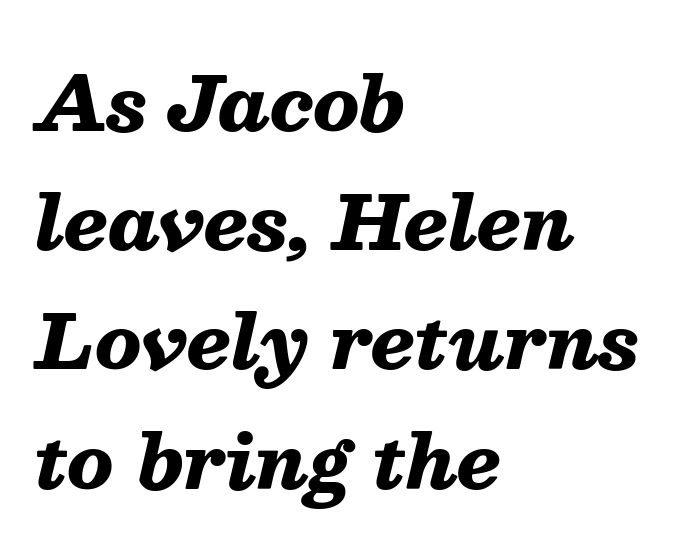
Notice how descenders clear the ascenders below comfortably — that's standard leading. The letters are slanted; this is an italic face. A typesetter would call this zero additional tracking. The passage is arranged the way most books set body copy — flush left. The strokes are fattened all the way to bold.
